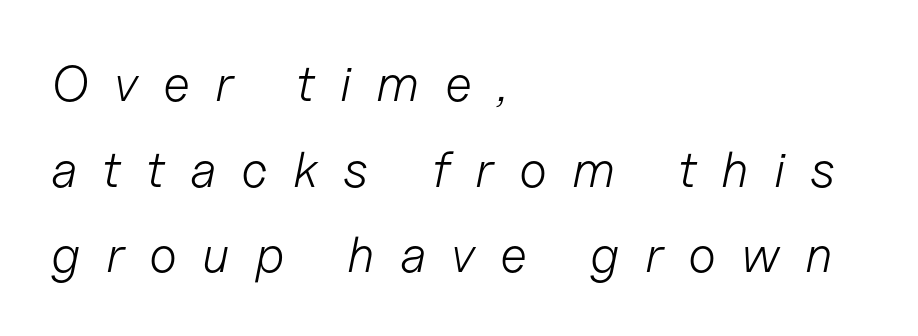
The image shows 51 px light type, italic (leaning right); set left-aligned, normal line spacing (1.68x), unusually wide letter spacing (+0.49 em), not underlined; low stroke contrast and a medium x-height.
